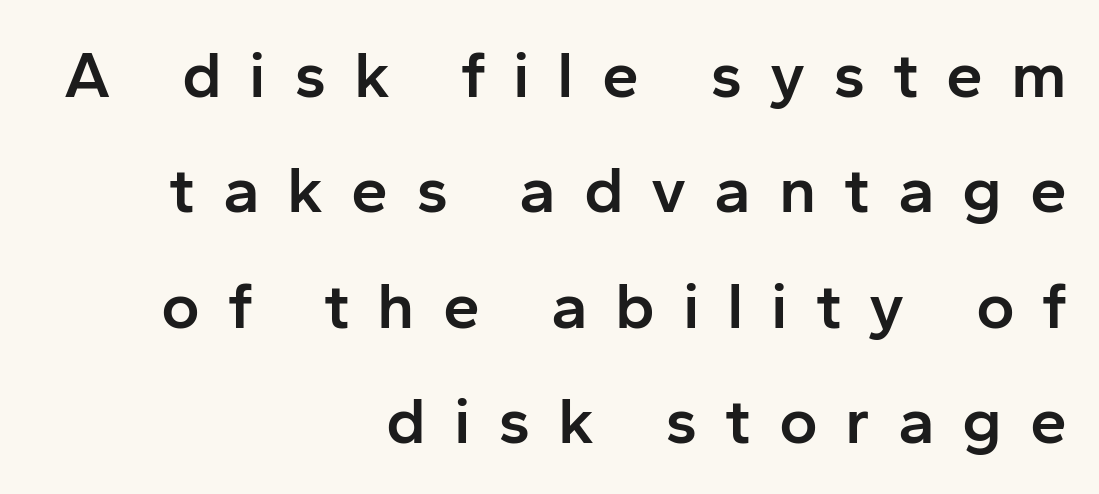
{"serif": "no", "italic": "no", "bold": "semi", "weight": "semibold", "width": "normal", "stroke_contrast": "low", "x_height": "medium", "monospaced": "no", "underline": "no", "align": "right", "line_spacing_ratio": 1.75, "letter_spacing": "wide", "letter_spacing_em": 0.42, "glyph_px": 66}
